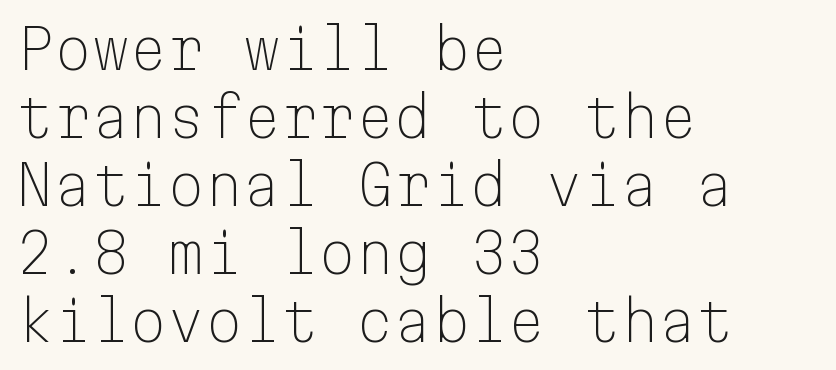
Q: Is the text bold? A: No.
Q: Is the text italic (slanted)? A: No, it is upright.
Q: Is the typeface a serif or a sans-serif typeface? A: Sans-serif.
Q: Is the text underlined? A: No.
Q: How is the paragraph aligned? A: Left-aligned.
Q: Is the spacing between letters normal or unusually wide? A: Normal.
Q: Is the spacing between lines tight, normal or loose? A: Normal.
Q: Width (condensed, normal, or wide)? A: Normal.
Q: Stroke contrast? A: Low.
Q: x-height? A: Medium.
Q: Monospaced? A: Yes.
